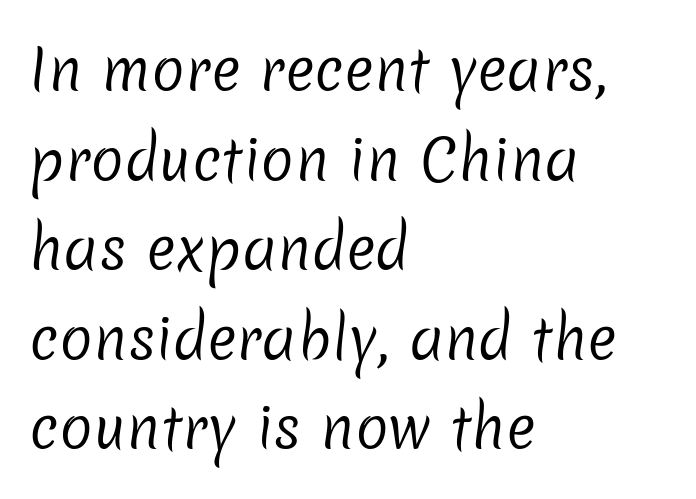
Q: Is the text bold? A: No.
Q: Is the typeface a serif or a sans-serif typeface? A: Sans-serif.
Q: Is the text underlined? A: No.
Q: How is the paragraph aligned? A: Left-aligned.
Q: Is the spacing between letters normal or unusually wide? A: Normal.
Q: Is the spacing between lines tight, normal or loose? A: Normal.
Q: Width (condensed, normal, or wide)? A: Normal.
Q: Stroke contrast? A: Low.
Q: x-height? A: Medium.
Q: Monospaced? A: No.
